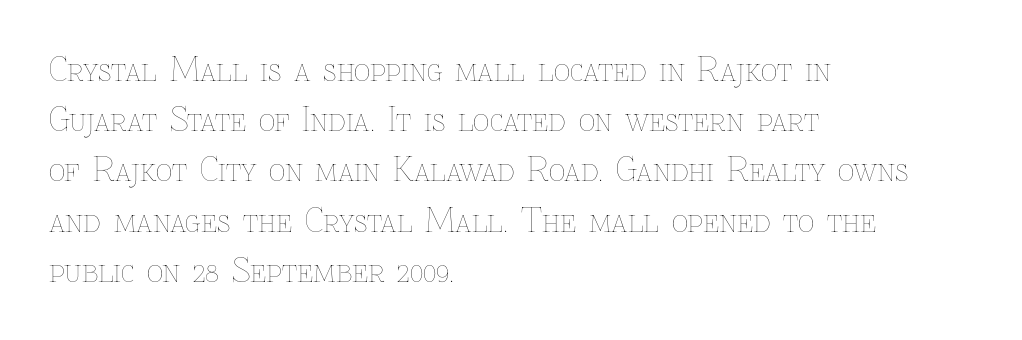
Q: Is the text bold? A: No.
Q: Is the text italic (slanted)? A: No, it is upright.
Q: Is the text underlined? A: No.
Q: How is the paragraph aligned? A: Left-aligned.
Q: Is the spacing between letters normal or unusually wide? A: Normal.
Q: Is the spacing between lines tight, normal or loose? A: Normal.
Q: Width (condensed, normal, or wide)? A: Normal.
Q: Stroke contrast? A: Low.
Q: x-height? A: Medium.
Q: Monospaced? A: No.
